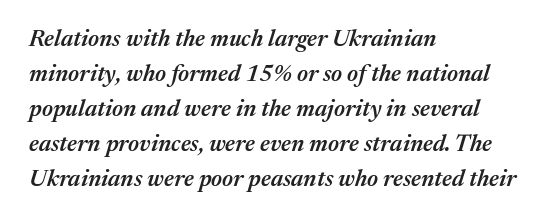
The image shows 23 px text type, italic (leaning right); set left-aligned, normal line spacing (1.52x), normal letter spacing, not underlined.
